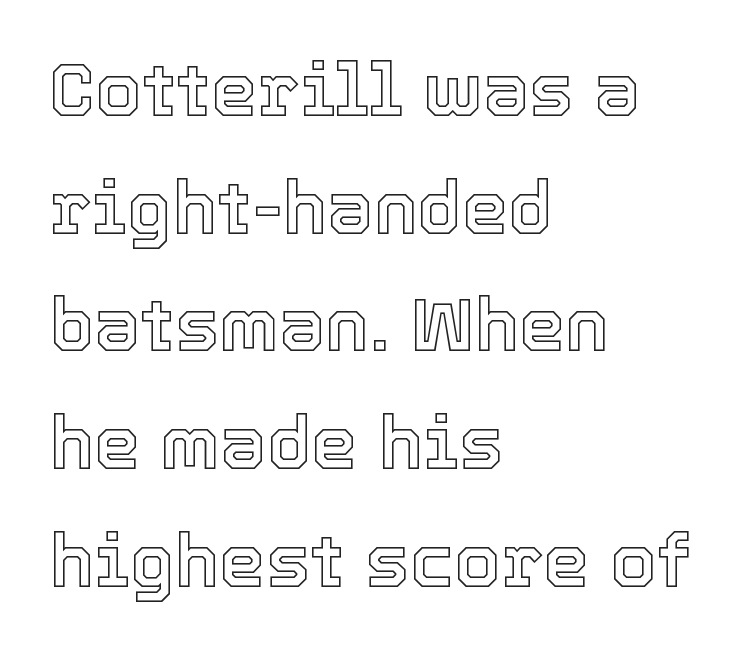
{"italic": "no", "width": "normal", "x_height": "medium", "monospaced": "no", "underline": "no", "align": "left", "line_spacing": "normal", "line_spacing_ratio": 1.59, "letter_spacing": "normal", "letter_spacing_em": 0.0, "glyph_px": 74}
